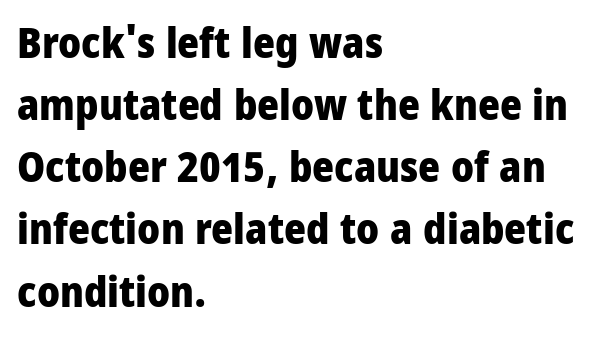
The image shows 42 px heavy, condensed sans-serif type, upright; set left-aligned, normal line spacing (1.48x), normal letter spacing, not underlined; low stroke contrast and a large x-height.
